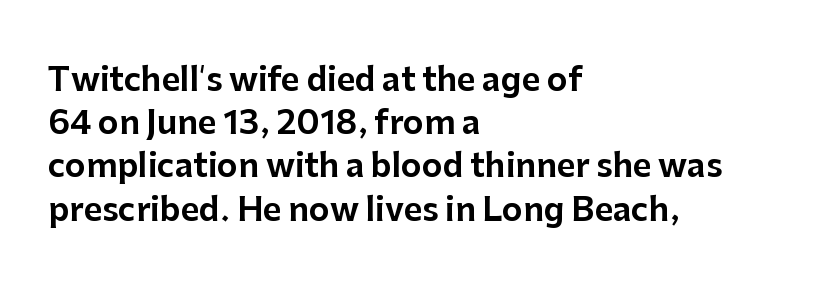
The image shows 32 px sans-serif type, upright; set left-aligned, normal line spacing (1.35x), normal letter spacing, not underlined; low stroke contrast and a medium x-height.
